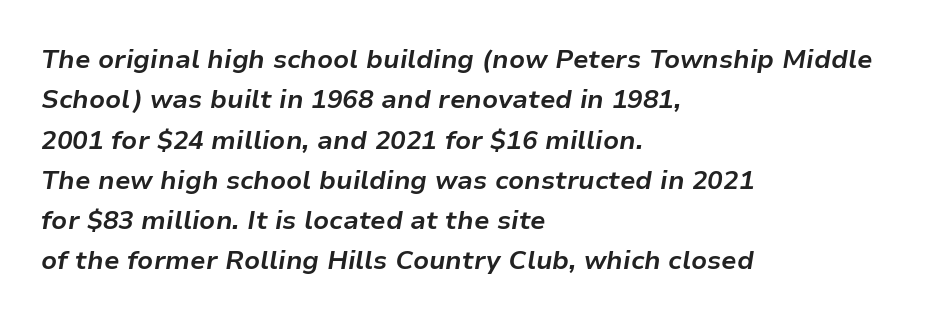
The image shows 26 px bold type, italic (leaning right); set left-aligned, normal line spacing (1.55x), normal letter spacing, not underlined.
